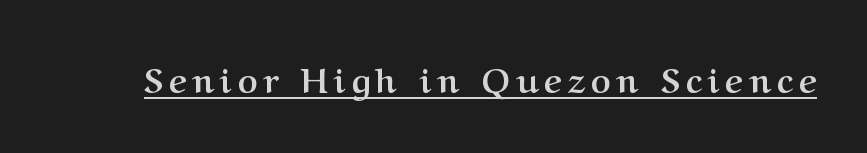
The rendering uses the underline text-decoration. Varying glyph widths throughout — classic text-font behaviour. You can tell it's not italic because the verticals are truly vertical. The rendering shows small feet on the letterforms — a serif design. You'd pick this weight for a headline — it's a proper bold.
